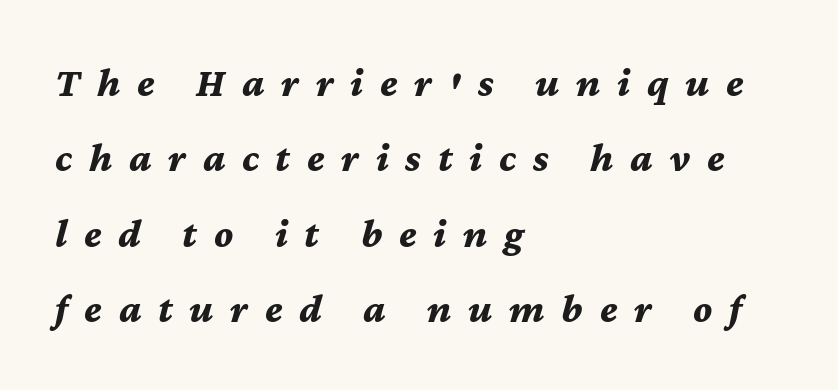
{"italic": "yes", "lean": "right", "slant_degrees": 12, "bold": "yes", "weight": "bold", "width": "normal", "stroke_contrast": "medium", "x_height": "medium", "monospaced": "no", "underline": "no", "align": "left", "line_spacing_ratio": 1.84, "letter_spacing": "wide", "letter_spacing_em": 0.41, "glyph_px": 41}
